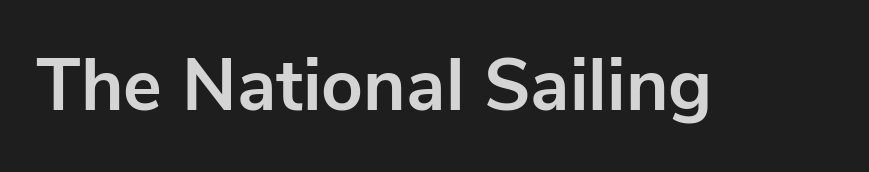
The image shows 73 px bold sans-serif type, upright; set normal letter spacing, not underlined; low stroke contrast and a medium x-height.
